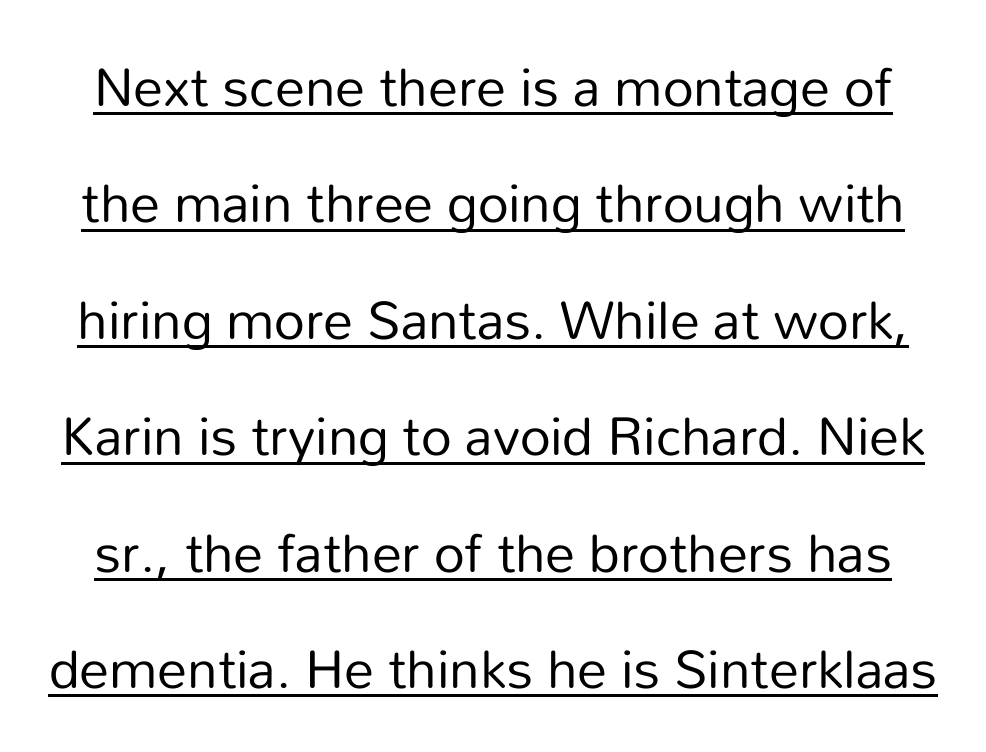
The image shows 60 px regular-weight sans-serif type, upright; set loose line spacing (1.94x), normal letter spacing, underlined; low stroke contrast and a medium x-height.
